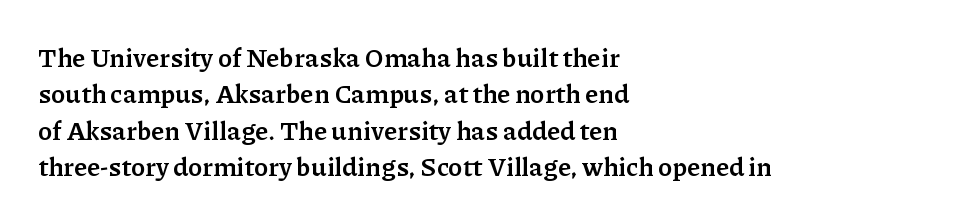
{"italic": "no", "bold": "yes", "underline": "no", "align": "left", "line_spacing": "normal", "line_spacing_ratio": 1.4, "letter_spacing": "normal", "letter_spacing_em": 0.0, "glyph_px": 26}
